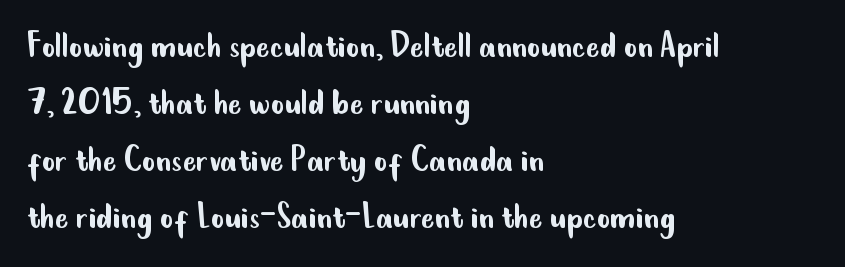
The image shows 41 px regular-weight, condensed sans-serif type, upright; set left-aligned, normal line spacing (1.39x), normal letter spacing, not underlined; low stroke contrast and a small x-height.
